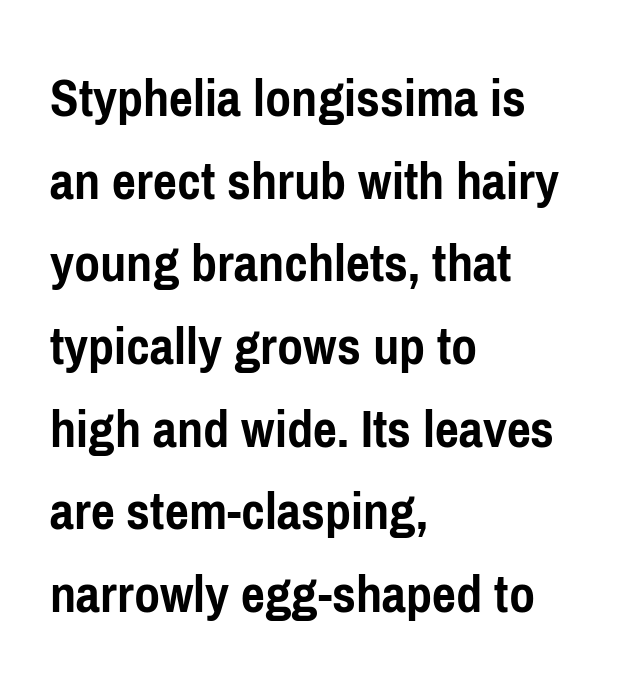
{"serif": "no", "italic": "no", "bold": "yes", "weight": "semibold", "width": "condensed", "stroke_contrast": "low", "x_height": "medium", "monospaced": "no", "underline": "no", "align": "left", "line_spacing": "normal", "line_spacing_ratio": 1.45, "letter_spacing": "normal", "letter_spacing_em": 0.0, "glyph_px": 57}
